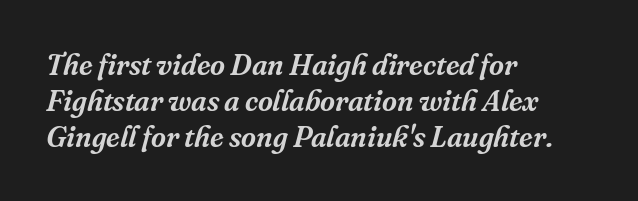
{"serif": "yes", "italic": "yes", "lean": "right", "slant_degrees": 16, "width": "normal", "stroke_contrast": "medium", "x_height": "medium", "monospaced": "no", "underline": "no", "align": "left", "line_spacing_ratio": 1.24, "letter_spacing": "normal", "letter_spacing_em": 0.0, "glyph_px": 29}
